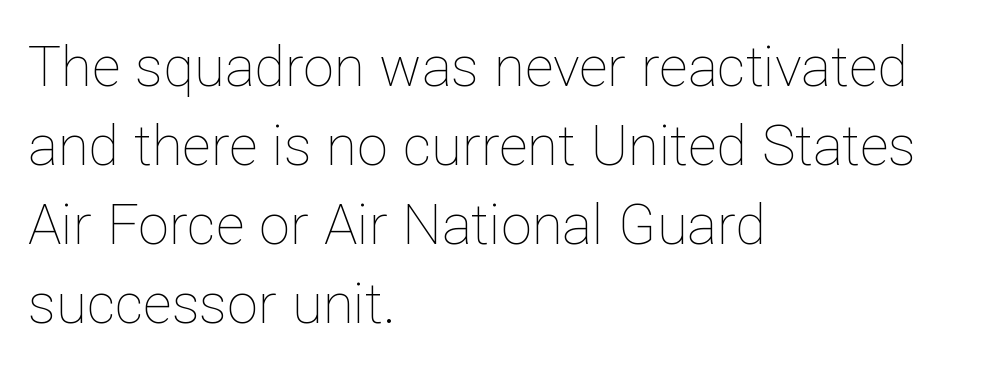
{"italic": "no", "bold": "no", "weight": "thin", "width": "normal", "stroke_contrast": "low", "x_height": "medium", "monospaced": "no", "underline": "no", "align": "left", "line_spacing": "normal", "line_spacing_ratio": 1.41, "letter_spacing": "normal", "letter_spacing_em": 0.0, "glyph_px": 56}
